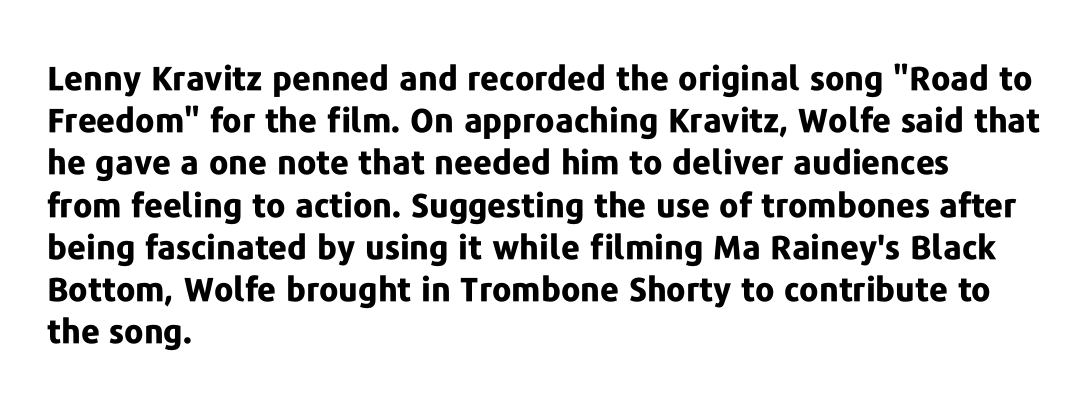
{"serif": "no", "italic": "no", "bold": "yes", "weight": "bold", "width": "normal", "stroke_contrast": "low", "x_height": "medium", "monospaced": "no", "underline": "no", "align": "left", "line_spacing": "normal", "line_spacing_ratio": 1.28, "letter_spacing": "normal", "letter_spacing_em": 0.0, "glyph_px": 33}
